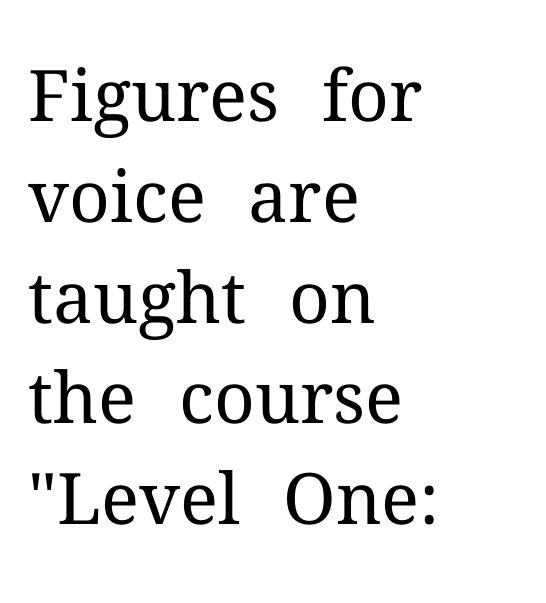
The passage shown is typed in a proportional face where columns would drift. Anything drawn beneath the words? Only blank space. Notice how the stems are strictly vertical — no italics here. The horizontal fit of the characters is conventional and even. A typesetter would label this face a serif. Think standard paragraph weight, or any step lighter than that.
